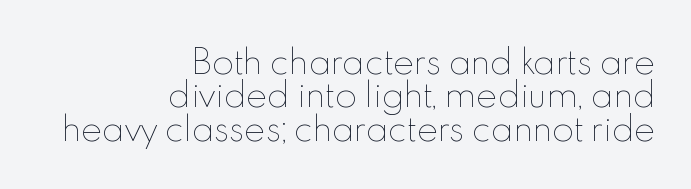
A student would call this right alignment; a typographer would say flush right, rag left. The lines are packed closely together with very little leading. Bare-footed words on every line. Summary of weight: not heavy and not bold. A typesetter would call this proportional, since set widths differ per character.
